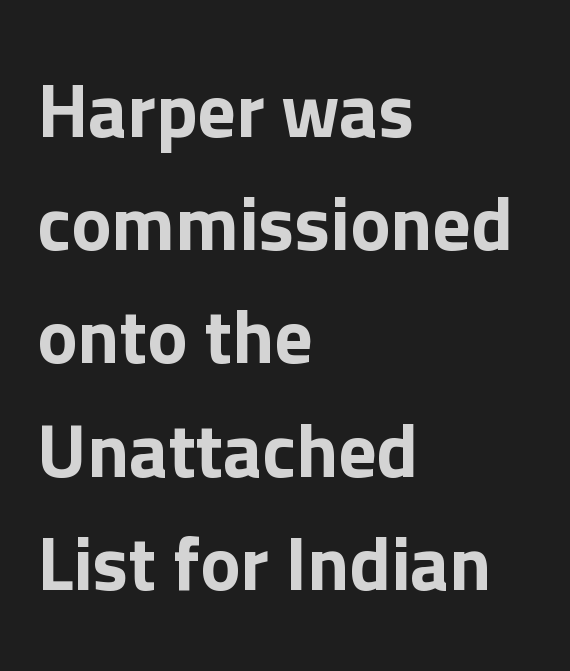
No italicization has been applied; the sample stays upright. This is sans-serif lettering, the kind often seen on screens and signage. Honestly, the letter spacing is just normal — you wouldn't notice it. Is there much room between lines? A standard amount, neither cramped nor airy.
